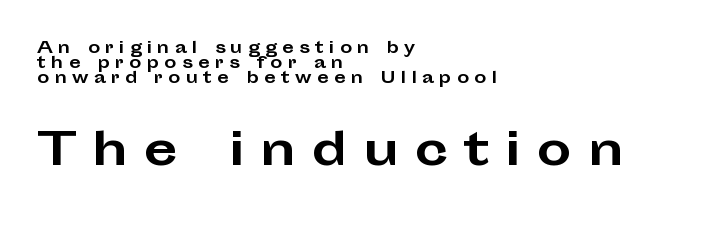
{"serif": "no", "italic": "no", "bold": "yes", "weight": "bold", "width": "wide", "stroke_contrast": "low", "x_height": "medium", "monospaced": "no", "underline": "no", "align": "left", "line_spacing": "tight", "line_spacing_ratio": 1.01, "letter_spacing": "wide", "letter_spacing_em": 0.36, "larger_block": "second", "size_ratio": 2.93, "glyph_px": 44}
